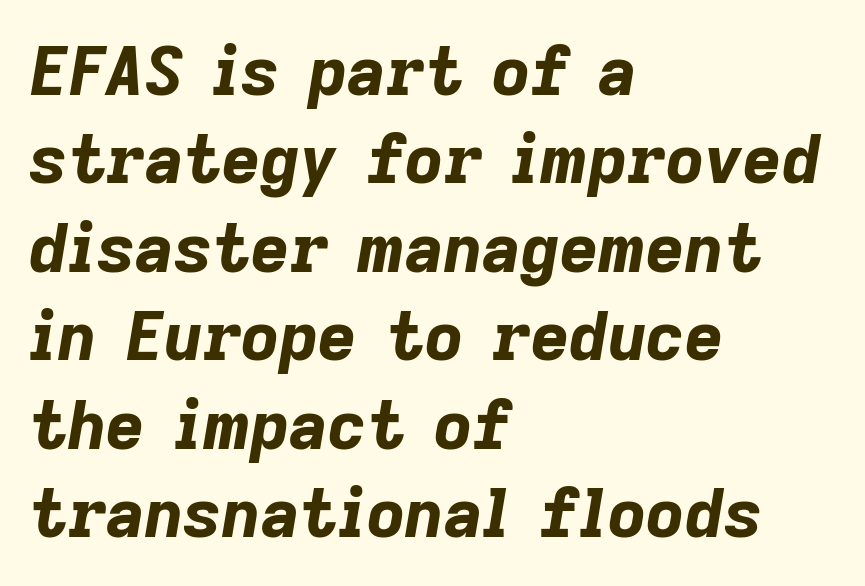
{"italic": "yes", "lean": "right", "slant_degrees": 9, "bold": "yes", "weight": "bold", "width": "normal", "stroke_contrast": "low", "x_height": "medium", "monospaced": "no", "underline": "no", "align": "left", "line_spacing": "normal", "line_spacing_ratio": 1.32, "letter_spacing": "normal", "letter_spacing_em": 0.0, "glyph_px": 67}
